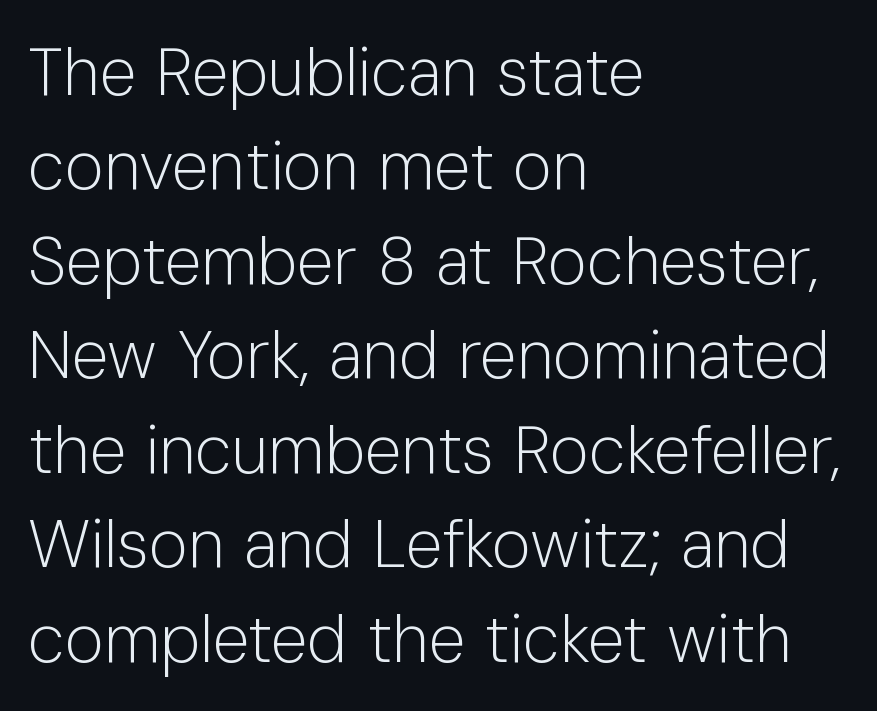
{"serif": "no", "italic": "no", "bold": "no", "weight": "light", "width": "normal", "stroke_contrast": "low", "x_height": "medium", "monospaced": "no", "underline": "no", "align": "left", "line_spacing": "normal", "line_spacing_ratio": 1.41, "letter_spacing": "normal", "letter_spacing_em": 0.0, "glyph_px": 67}
